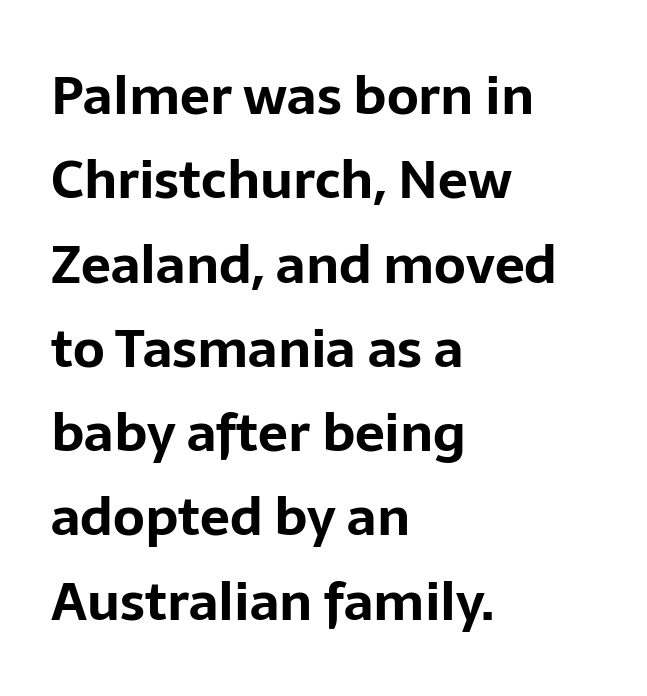
Compared with a centered layout, this one pins lines to the left instead. Rendered with straight, roman letterforms. The face used here is proportionally spaced, like ordinary book or web type. Does extra space separate the letters? No, they use regular spacing. Rule under the text: the space is simply empty.
